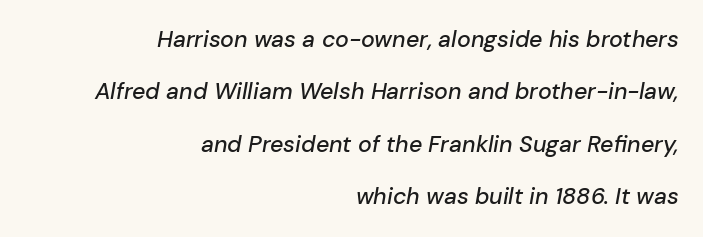
{"italic": "yes", "lean": "right", "slant_degrees": 10, "underline": "no", "align": "right", "line_spacing": "loose", "line_spacing_ratio": 2.28, "letter_spacing": "normal", "letter_spacing_em": 0.0, "glyph_px": 23}
